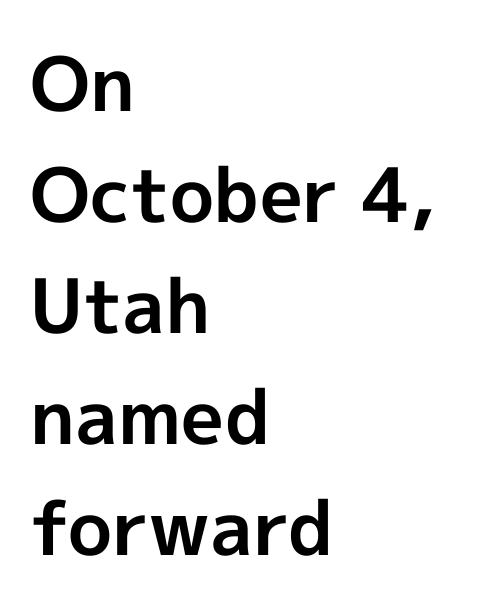
The image shows 75 px bold sans-serif type, upright; set left-aligned, normal line spacing (1.48x), normal letter spacing, not underlined; a medium x-height.
